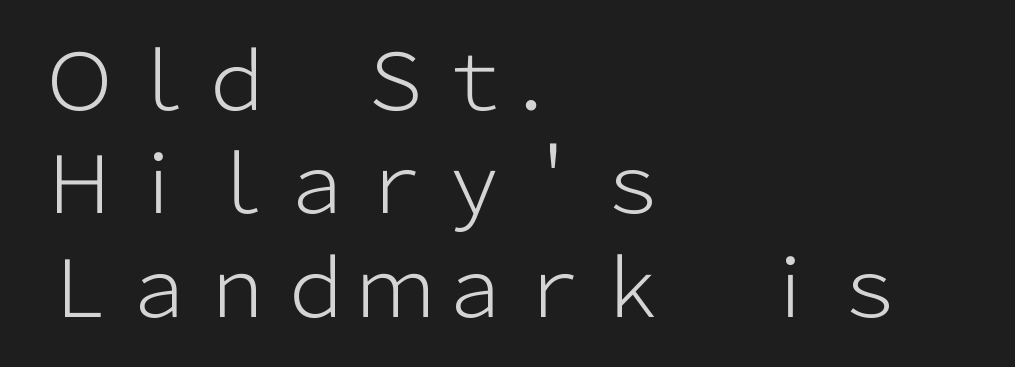
Q: Is the text bold? A: No.
Q: Is the text italic (slanted)? A: No, it is upright.
Q: Is the typeface a serif or a sans-serif typeface? A: Sans-serif.
Q: Is the text underlined? A: No.
Q: How is the paragraph aligned? A: Left-aligned.
Q: Is the spacing between letters normal or unusually wide? A: Normal.
Q: Is the spacing between lines tight, normal or loose? A: Normal.
Q: Width (condensed, normal, or wide)? A: Normal.
Q: Stroke contrast? A: Low.
Q: x-height? A: Medium.
Q: Monospaced? A: No.
